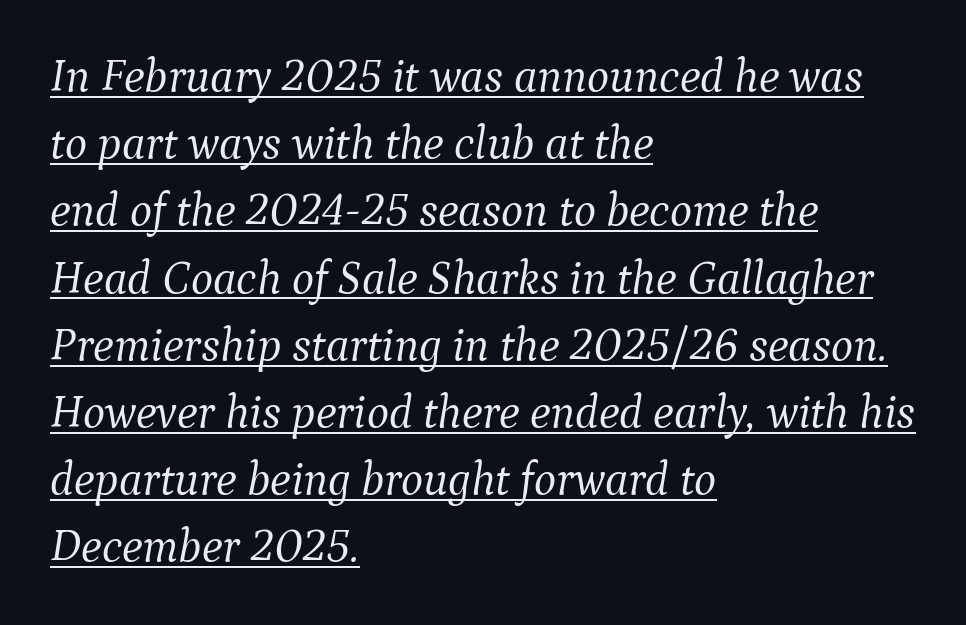
An italicized treatment has been applied to the whole sample. Stems here are at most as thick as an everyday book face. Characters follow at the spacing the type designer built in. Underlined type. Here the designer chose a conventional face with non-uniform glyph widths.
